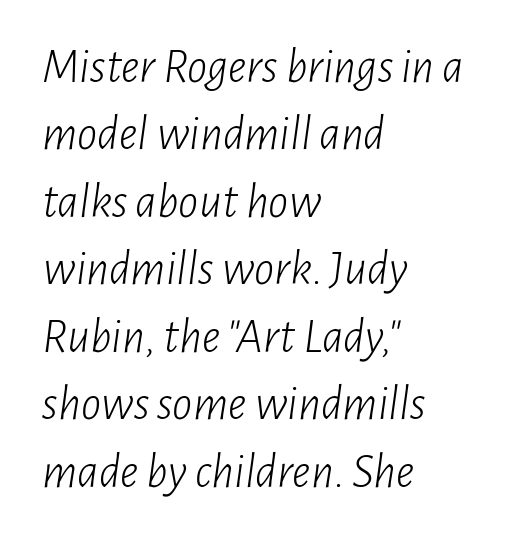
The image shows 50 px light, condensed type, italic (leaning right); set left-aligned, normal line spacing (1.35x), normal letter spacing, not underlined; low stroke contrast and a medium x-height.
